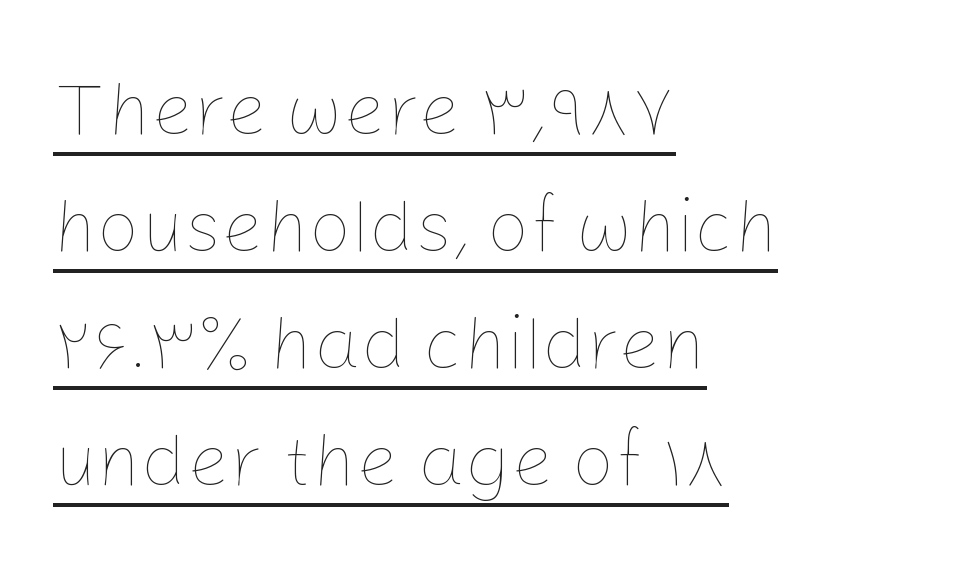
Q: Is the text bold? A: No.
Q: Is the text italic (slanted)? A: No, it is upright.
Q: Is the text underlined? A: Yes.
Q: How is the paragraph aligned? A: Left-aligned.
Q: Is the spacing between letters normal or unusually wide? A: Normal.
Q: Is the spacing between lines tight, normal or loose? A: Normal.
Q: Width (condensed, normal, or wide)? A: Normal.
Q: Stroke contrast? A: Low.
Q: x-height? A: Medium.
Q: Monospaced? A: No.
